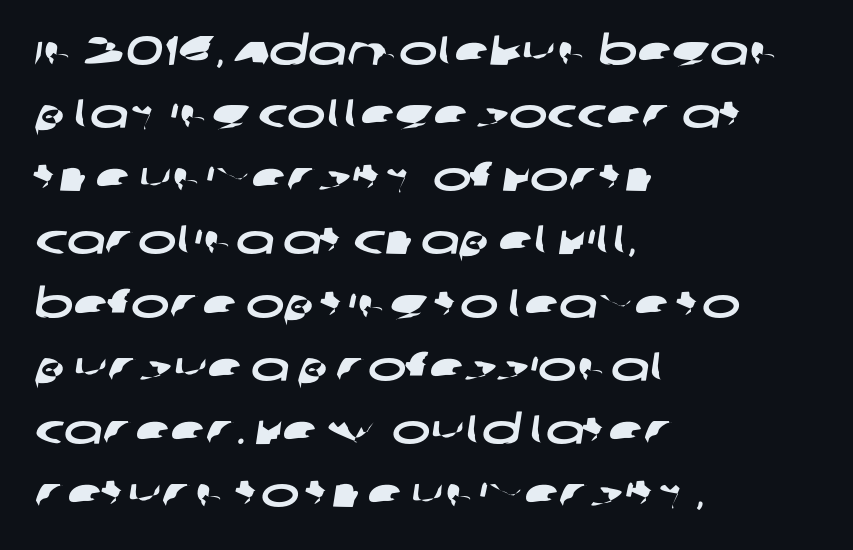
Short and long lines alike share a common starting point at left. The face used here is proportionally spaced, like ordinary book or web type. There is no visible air inserted between adjacent glyphs. The rendering shows plain stroke endings on the letterforms — a sans-serif design. Leading: standard.
